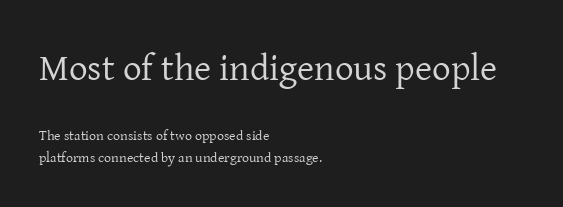
Q: Is the text bold? A: No.
Q: Is the text italic (slanted)? A: No, it is upright.
Q: Is the typeface a serif or a sans-serif typeface? A: Serif.
Q: Is the text underlined? A: No.
Q: How is the paragraph aligned? A: Left-aligned.
Q: Is the spacing between letters normal or unusually wide? A: Normal.
Q: Is the spacing between lines tight, normal or loose? A: Normal.
Q: Which block of text is set in a larger size, the first (top) or the second (bottom)? A: The first (top) one.
Q: Width (condensed, normal, or wide)? A: Normal.
Q: Stroke contrast? A: Low.
Q: x-height? A: Medium.
Q: Monospaced? A: No.
